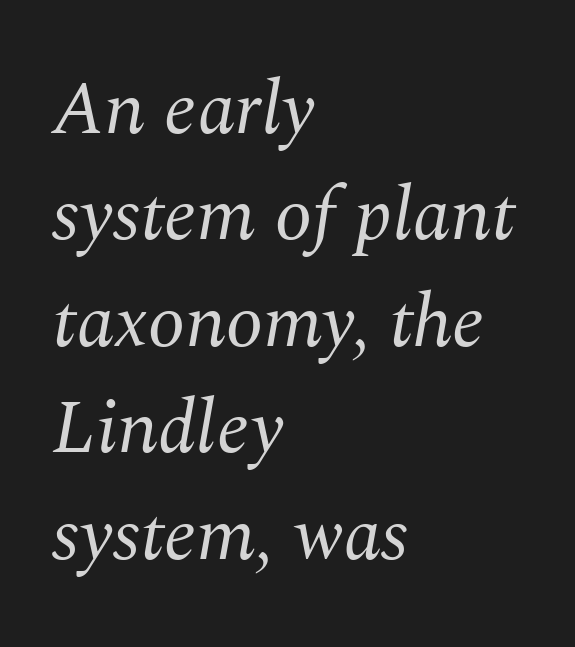
Q: Is the text bold? A: No.
Q: Is the text italic (slanted)? A: Yes, it leans right by about 10 degrees.
Q: Is the typeface a serif or a sans-serif typeface? A: Serif.
Q: Is the text underlined? A: No.
Q: How is the paragraph aligned? A: Left-aligned.
Q: Is the spacing between letters normal or unusually wide? A: Normal.
Q: Is the spacing between lines tight, normal or loose? A: Normal.
Q: Width (condensed, normal, or wide)? A: Normal.
Q: Stroke contrast? A: Medium.
Q: x-height? A: Medium.
Q: Monospaced? A: No.
